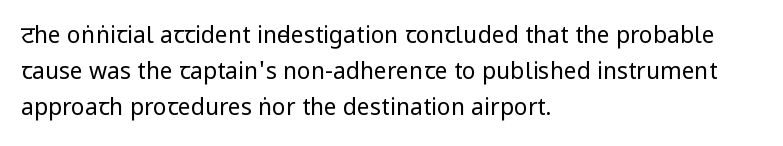
The foot of each line stays bare and open. It's the straight-up-and-down kind of type. The gaps between neighbouring characters are ordinary and unremarkable. A normal amount of white space separates one row of letters from the next. Typeset ragged right — the left edge is the straight one. Is the stroke heavy? The answer is a plain regular-or-lighter.
